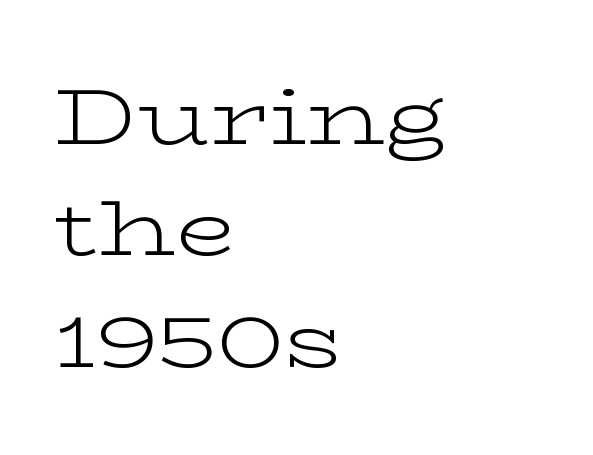
{"serif": "yes", "italic": "no", "bold": "no", "weight": "light", "width": "wide", "stroke_contrast": "low", "x_height": "medium", "monospaced": "no", "underline": "no", "align": "left", "line_spacing": "normal", "line_spacing_ratio": 1.41, "letter_spacing": "normal", "letter_spacing_em": 0.0, "glyph_px": 79}
